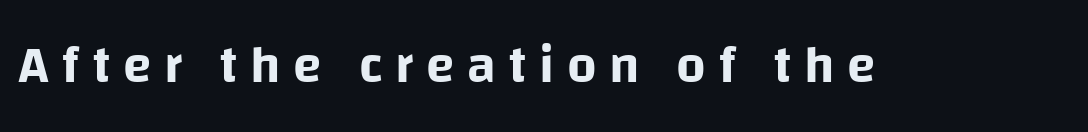
Q: Is the text italic (slanted)? A: No, it is upright.
Q: Is the typeface a serif or a sans-serif typeface? A: Sans-serif.
Q: Is the text underlined? A: No.
Q: Is the spacing between letters normal or unusually wide? A: Unusually wide.
Q: Width (condensed, normal, or wide)? A: Normal.
Q: Stroke contrast? A: Low.
Q: x-height? A: Large.
Q: Monospaced? A: No.
